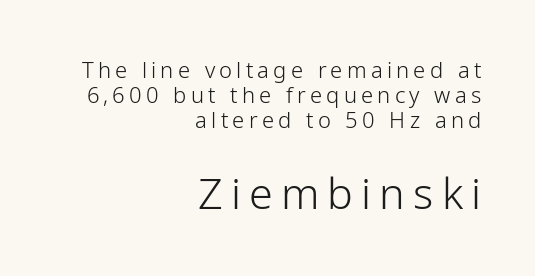
The rendering anchors every line to the right-hand side. Tall strokes in this sample are plumb rather than angled. Between these two stacked blocks, the lower one wins on size. You could not count columns in this text — the font is proportionally spaced.
